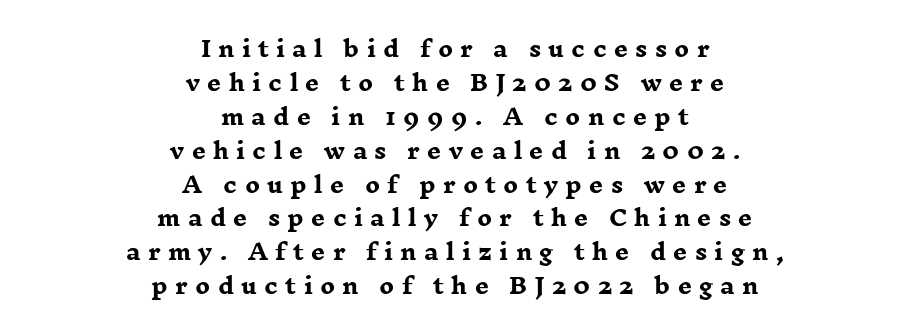
The image shows 22 px bold type, upright; set centered, normal line spacing (1.54x), unusually wide letter spacing (+0.33 em), not underlined.
